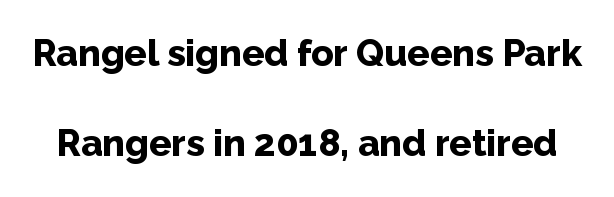
Q: Is the text bold? A: Yes.
Q: Is the text italic (slanted)? A: No, it is upright.
Q: Is the typeface a serif or a sans-serif typeface? A: Sans-serif.
Q: Is the text underlined? A: No.
Q: Is the spacing between letters normal or unusually wide? A: Normal.
Q: Is the spacing between lines tight, normal or loose? A: Loose.
Q: Width (condensed, normal, or wide)? A: Normal.
Q: Stroke contrast? A: Low.
Q: x-height? A: Medium.
Q: Monospaced? A: No.
